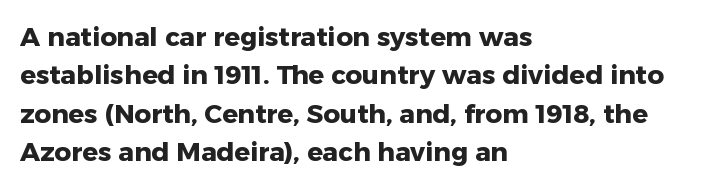
Q: Is the text bold? A: Yes.
Q: Is the text italic (slanted)? A: No, it is upright.
Q: Is the text underlined? A: No.
Q: How is the paragraph aligned? A: Left-aligned.
Q: Is the spacing between letters normal or unusually wide? A: Normal.
Q: Is the spacing between lines tight, normal or loose? A: Normal.
